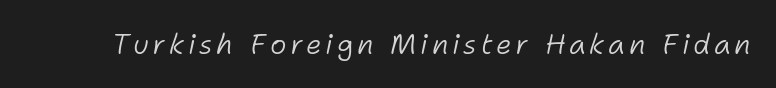
Type without underlining. Weight: regular or lighter. Emphasis-style slanted type is in use. The face used here is proportionally spaced, like ordinary book or web type.
